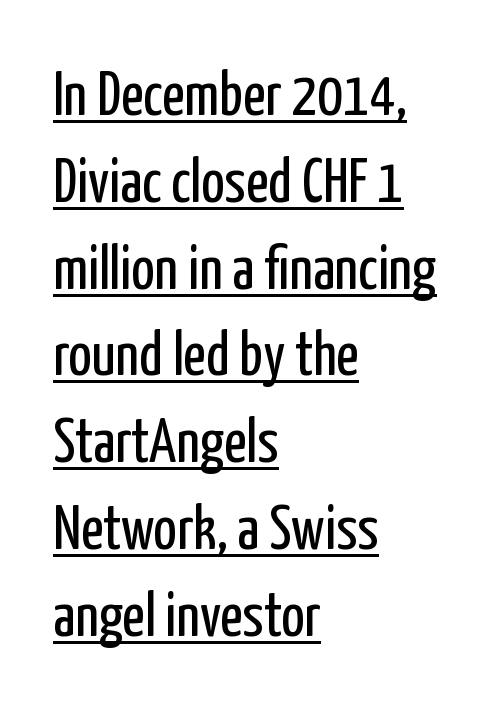
Q: Is the text bold? A: No.
Q: Is the text italic (slanted)? A: No, it is upright.
Q: Is the typeface a serif or a sans-serif typeface? A: Sans-serif.
Q: Is the text underlined? A: Yes.
Q: How is the paragraph aligned? A: Left-aligned.
Q: Is the spacing between letters normal or unusually wide? A: Normal.
Q: Is the spacing between lines tight, normal or loose? A: Normal.
Q: Width (condensed, normal, or wide)? A: Condensed.
Q: Stroke contrast? A: Low.
Q: x-height? A: Medium.
Q: Monospaced? A: No.
